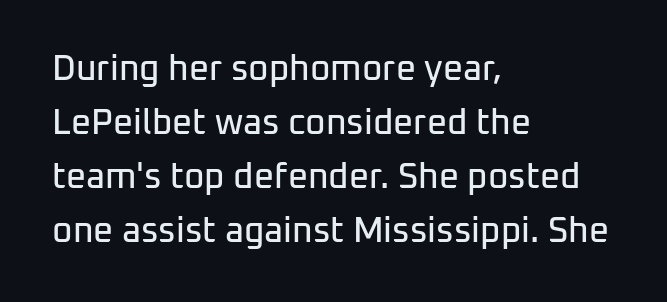
Q: Is the text italic (slanted)? A: No, it is upright.
Q: Is the typeface a serif or a sans-serif typeface? A: Sans-serif.
Q: Is the text underlined? A: No.
Q: How is the paragraph aligned? A: Left-aligned.
Q: Is the spacing between letters normal or unusually wide? A: Normal.
Q: Is the spacing between lines tight, normal or loose? A: Normal.
Q: Width (condensed, normal, or wide)? A: Normal.
Q: Stroke contrast? A: Low.
Q: x-height? A: Medium.
Q: Monospaced? A: No.
